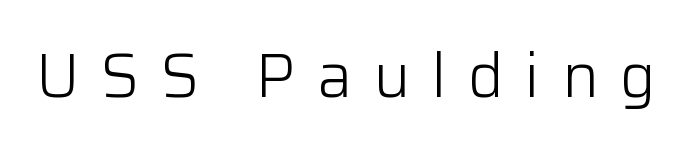
Q: Is the text bold? A: No.
Q: Is the text italic (slanted)? A: No, it is upright.
Q: Is the typeface a serif or a sans-serif typeface? A: Sans-serif.
Q: Is the text underlined? A: No.
Q: Is the spacing between letters normal or unusually wide? A: Unusually wide.
Q: Width (condensed, normal, or wide)? A: Normal.
Q: Stroke contrast? A: Low.
Q: x-height? A: Medium.
Q: Monospaced? A: No.
